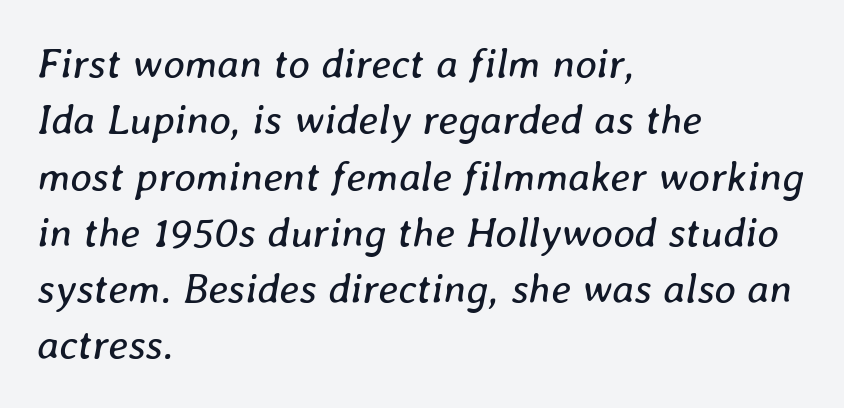
The letterforms sit at book weight or below. You could not count columns in this text — the font is proportionally spaced. The passage shown is not underscored anywhere. Italic? Definitely — the glyphs are oblique.
